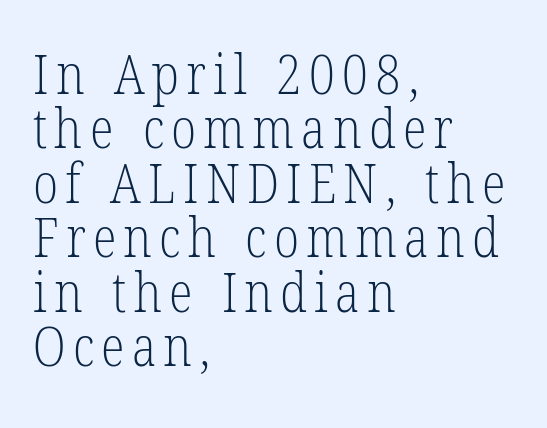
The image shows 55 px light, condensed serif type, upright; set left-aligned, tight line spacing (0.99x), not underlined; low stroke contrast and a medium x-height.
